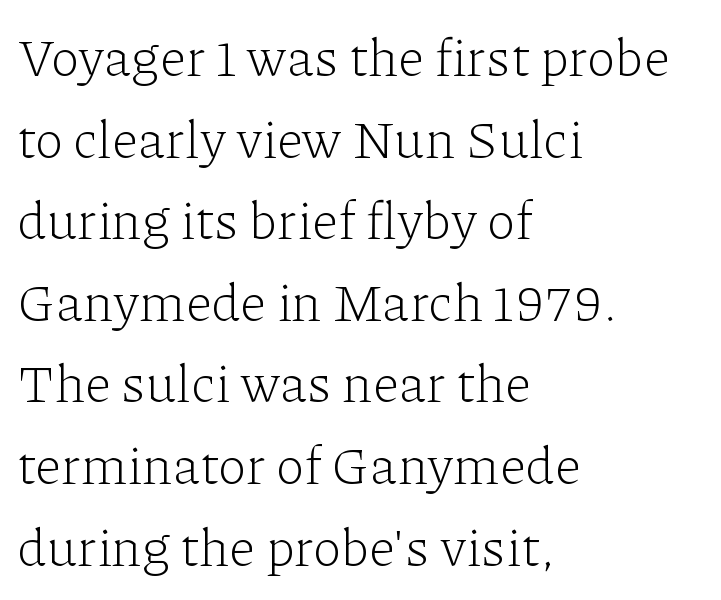
The image shows 53 px light serif type, upright; set left-aligned, normal line spacing (1.54x), normal letter spacing, not underlined; low stroke contrast and a medium x-height.
